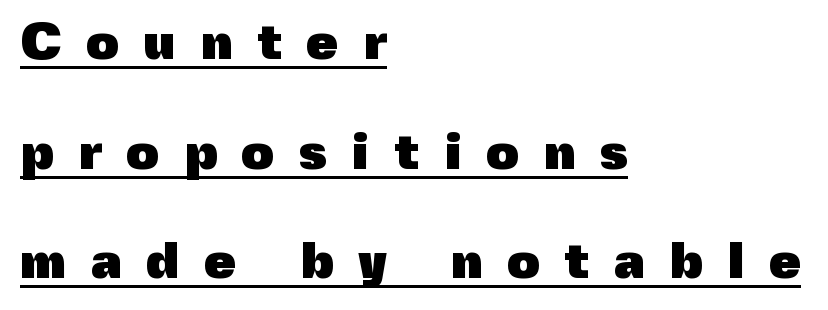
Q: Is the text bold? A: Yes.
Q: Is the text italic (slanted)? A: No, it is upright.
Q: Is the typeface a serif or a sans-serif typeface? A: Sans-serif.
Q: Is the text underlined? A: Yes.
Q: How is the paragraph aligned? A: Left-aligned.
Q: Is the spacing between letters normal or unusually wide? A: Unusually wide.
Q: Is the spacing between lines tight, normal or loose? A: Loose.
Q: Width (condensed, normal, or wide)? A: Normal.
Q: x-height? A: Medium.
Q: Monospaced? A: No.
